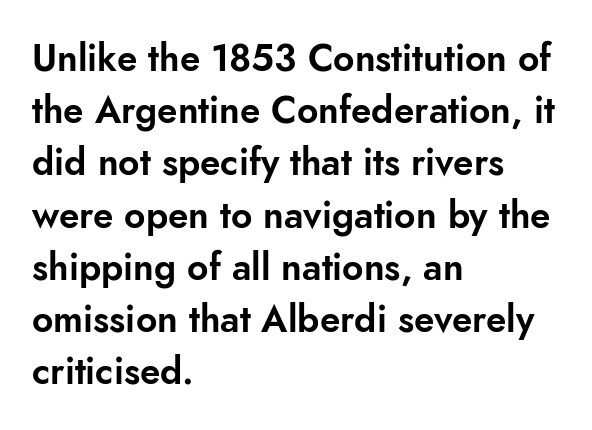
Q: Is the text italic (slanted)? A: No, it is upright.
Q: Is the typeface a serif or a sans-serif typeface? A: Sans-serif.
Q: Is the text underlined? A: No.
Q: How is the paragraph aligned? A: Left-aligned.
Q: Is the spacing between letters normal or unusually wide? A: Normal.
Q: Is the spacing between lines tight, normal or loose? A: Normal.
Q: Width (condensed, normal, or wide)? A: Normal.
Q: Stroke contrast? A: Low.
Q: x-height? A: Small.
Q: Monospaced? A: No.
